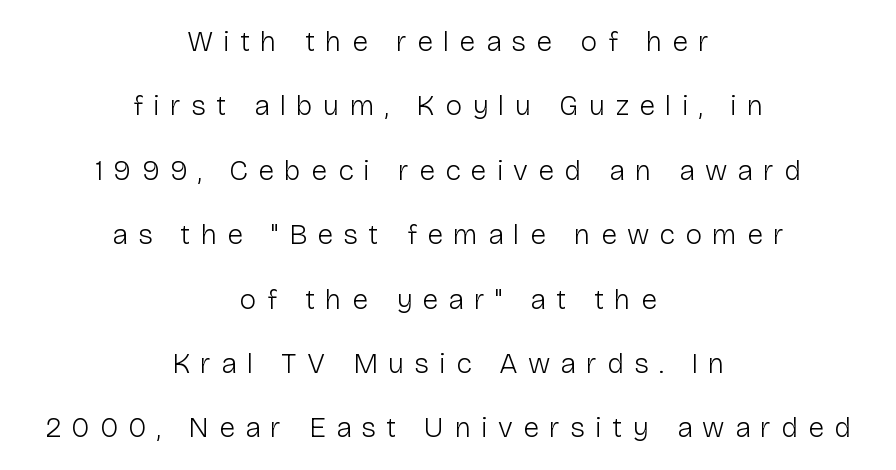
Q: Is the text bold? A: No.
Q: Is the text italic (slanted)? A: No, it is upright.
Q: Is the typeface a serif or a sans-serif typeface? A: Sans-serif.
Q: Is the text underlined? A: No.
Q: How is the paragraph aligned? A: Centered.
Q: Is the spacing between letters normal or unusually wide? A: Unusually wide.
Q: Is the spacing between lines tight, normal or loose? A: Loose.
Q: Width (condensed, normal, or wide)? A: Normal.
Q: Stroke contrast? A: Low.
Q: x-height? A: Medium.
Q: Monospaced? A: No.
